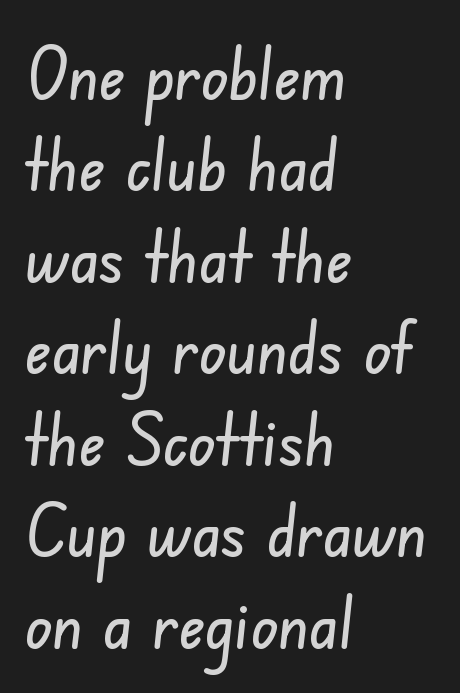
Q: Is the typeface a serif or a sans-serif typeface? A: Sans-serif.
Q: Is the text underlined? A: No.
Q: How is the paragraph aligned? A: Left-aligned.
Q: Is the spacing between letters normal or unusually wide? A: Normal.
Q: Is the spacing between lines tight, normal or loose? A: Normal.
Q: Width (condensed, normal, or wide)? A: Condensed.
Q: Stroke contrast? A: Low.
Q: x-height? A: Small.
Q: Monospaced? A: No.
